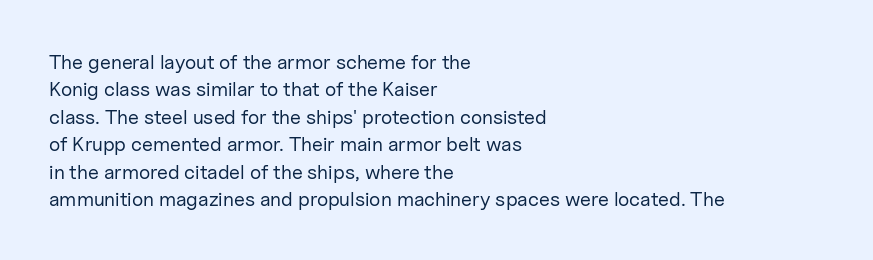
Caption: standard tracking, unaltered. Alignment: flush left. Line spacing here is normal. Weight: not bold — regular or lighter.
